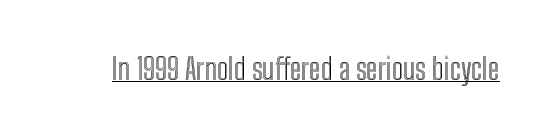
Looks like regular typesetting: each glyph gets only the width it needs. This rendering leaves character spacing at its baseline value. This is underlined copy, the kind a proofreader might mark for attention. Italic: no, the glyphs are upright roman.
